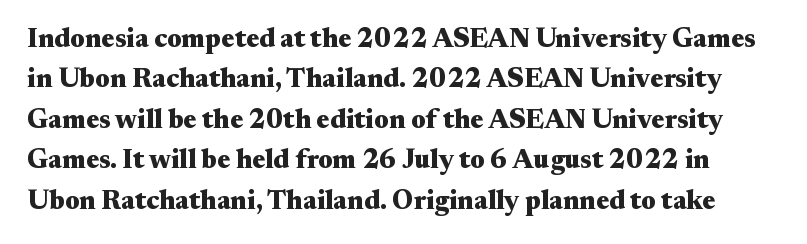
The image shows 27 px bold type, upright; set normal line spacing (1.5x), normal letter spacing, not underlined.
